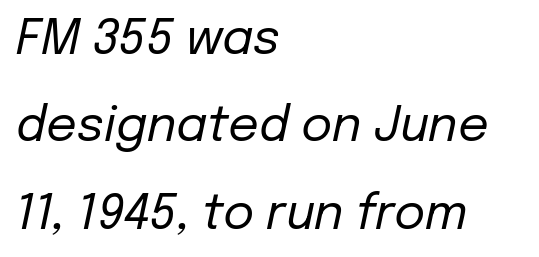
Q: Is the text bold? A: No.
Q: Is the text italic (slanted)? A: Yes, it leans right by about 12 degrees.
Q: Is the text underlined? A: No.
Q: How is the paragraph aligned? A: Left-aligned.
Q: Is the spacing between letters normal or unusually wide? A: Normal.
Q: Width (condensed, normal, or wide)? A: Normal.
Q: Stroke contrast? A: Low.
Q: x-height? A: Medium.
Q: Monospaced? A: No.
